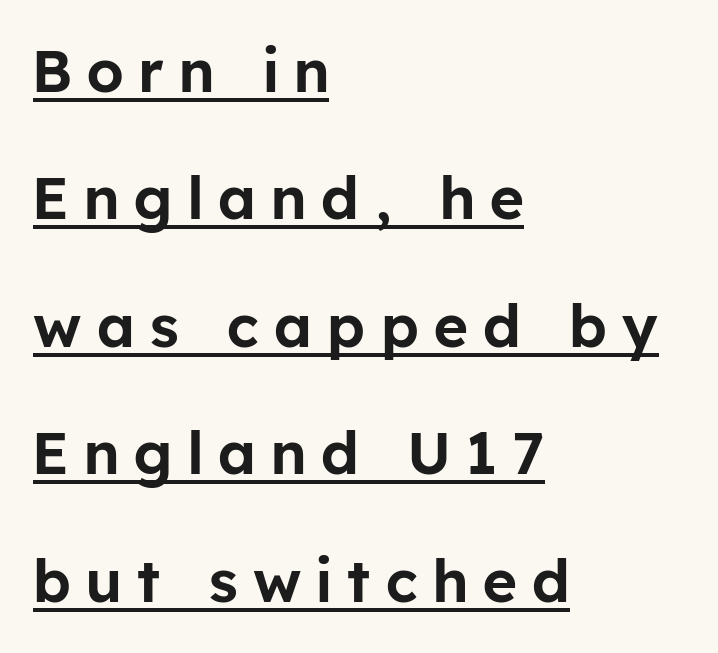
{"serif": "no", "italic": "no", "width": "normal", "stroke_contrast": "low", "x_height": "medium", "monospaced": "no", "underline": "yes", "align": "left", "line_spacing": "loose", "line_spacing_ratio": 2.16, "letter_spacing": "wide", "letter_spacing_em": 0.26, "glyph_px": 59}
